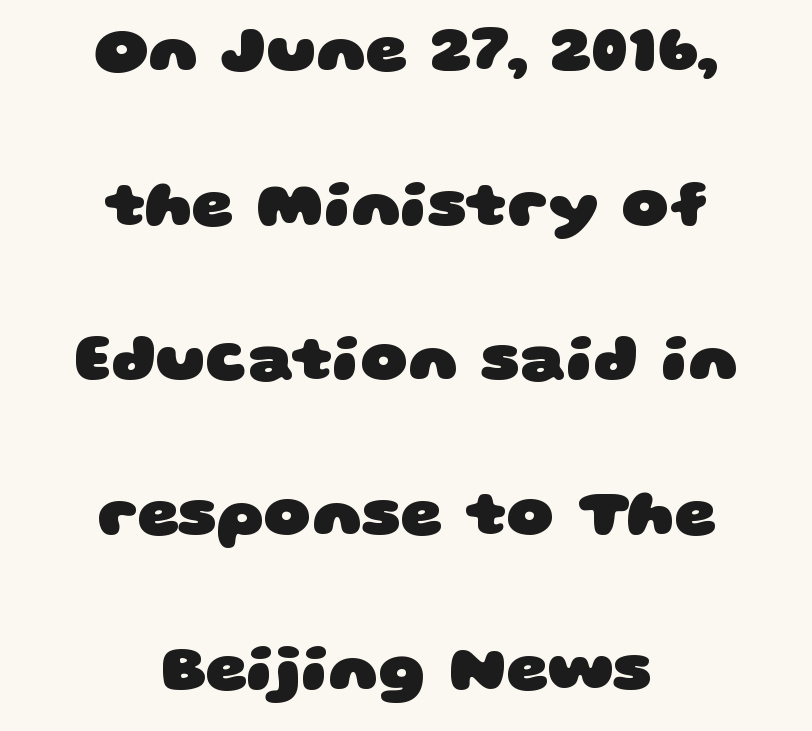
The image shows 65 px heavy, wide sans-serif type; set centered, loose line spacing (2.38x), normal letter spacing, not underlined; low stroke contrast and a large x-height.
